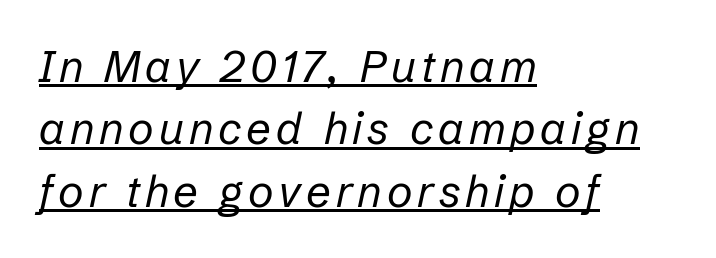
Casual observation: everything's shoved over to the left. Quick note: underline on. Rows of type keep a routine distance in the vertical direction. Looking at the ascenders, they clearly lean. A quiet, ordinary-to-light weight characterises the typeface.
